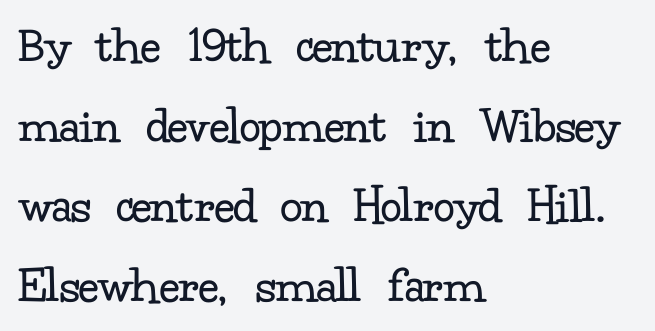
Q: Is the text bold? A: No.
Q: Is the text italic (slanted)? A: No, it is upright.
Q: Is the typeface a serif or a sans-serif typeface? A: Serif.
Q: Is the text underlined? A: No.
Q: How is the paragraph aligned? A: Left-aligned.
Q: Is the spacing between letters normal or unusually wide? A: Normal.
Q: Is the spacing between lines tight, normal or loose? A: Normal.
Q: Width (condensed, normal, or wide)? A: Normal.
Q: Stroke contrast? A: Low.
Q: x-height? A: Small.
Q: Monospaced? A: No.
